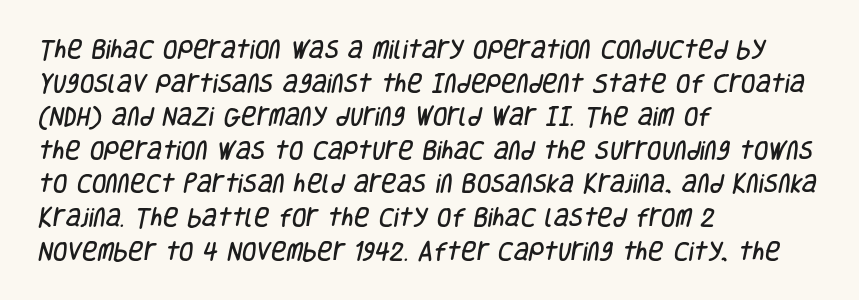
Q: Is the text underlined? A: No.
Q: How is the paragraph aligned? A: Left-aligned.
Q: Is the spacing between letters normal or unusually wide? A: Normal.
Q: Is the spacing between lines tight, normal or loose? A: Normal.
